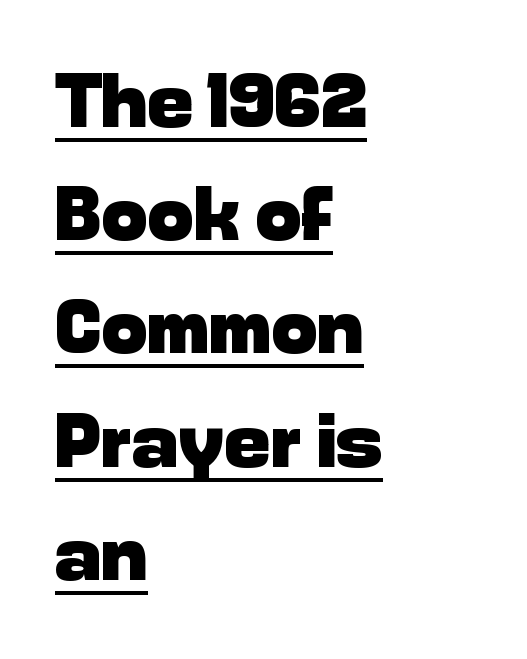
{"serif": "no", "italic": "no", "bold": "yes", "weight": "heavy", "width": "normal", "stroke_contrast": "low", "x_height": "medium", "monospaced": "no", "underline": "yes", "align": "left", "line_spacing": "normal", "line_spacing_ratio": 1.47, "letter_spacing": "normal", "letter_spacing_em": 0.0, "glyph_px": 77}
